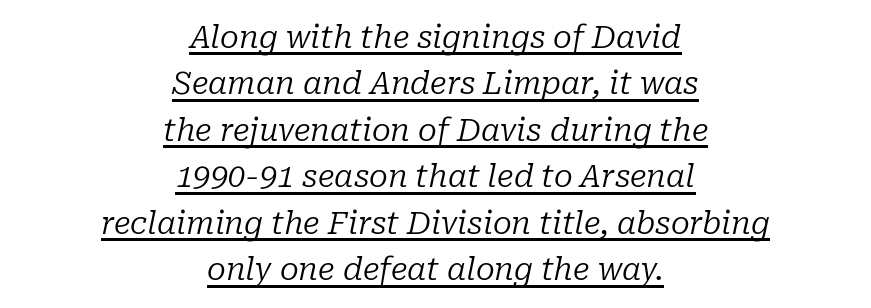
Q: Is the text bold? A: No.
Q: Is the text italic (slanted)? A: Yes, it leans right by about 10 degrees.
Q: Is the typeface a serif or a sans-serif typeface? A: Serif.
Q: Is the text underlined? A: Yes.
Q: How is the paragraph aligned? A: Centered.
Q: Is the spacing between letters normal or unusually wide? A: Normal.
Q: Is the spacing between lines tight, normal or loose? A: Normal.
Q: Width (condensed, normal, or wide)? A: Normal.
Q: Stroke contrast? A: Low.
Q: x-height? A: Medium.
Q: Monospaced? A: No.
